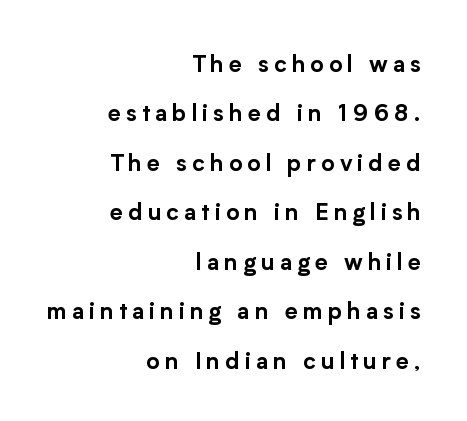
Characters remain perfectly vertical along every line. All the whitespace from short lines collects on the left. The area under the type is left untouched. Leading: increased.
